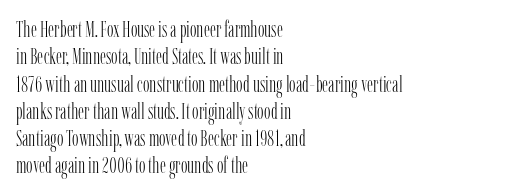
The image shows 22 px text type, upright; set left-aligned, line spacing 1.24x, normal letter spacing, not underlined.
